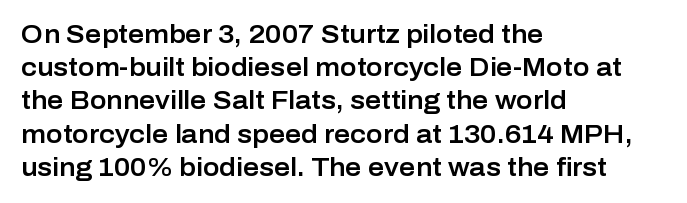
{"italic": "no", "underline": "no", "align": "left", "line_spacing": "normal", "line_spacing_ratio": 1.33, "letter_spacing": "normal", "letter_spacing_em": 0.0, "glyph_px": 25}
